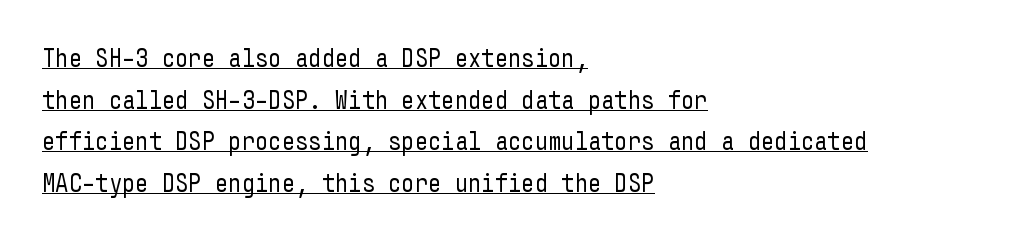
Nope, not italic — everything's standing straight. Every row of glyphs begins at an identical x-position on the left. The font sits on the lighter half of the weight spectrum, regular included. If you measured baseline to baseline, you'd find a middling distance.
